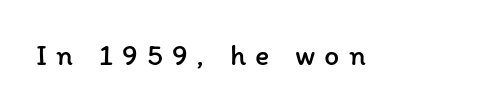
The cut favours lightness, reaching ordinary text weight at its darkest. Character widths vary here, with narrow letters taking less room than wide ones. The foot of each line stays bare and open. Quick note: not italic, upright. What stands out about the letter spacing? Its width — letters are far apart.
